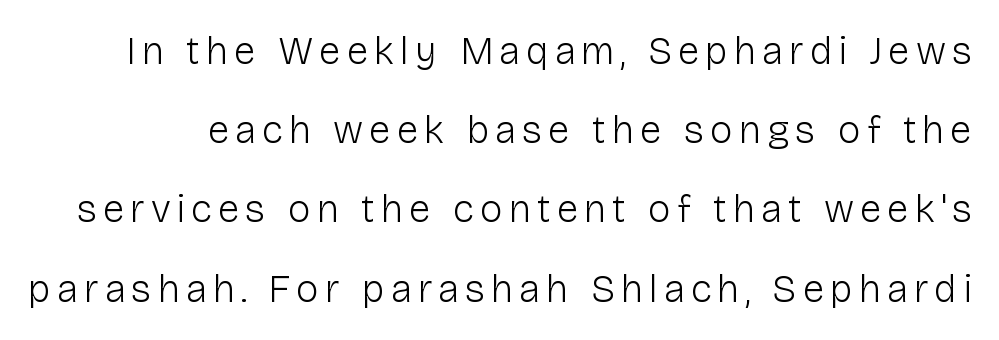
Q: Is the text bold? A: No.
Q: Is the text italic (slanted)? A: No, it is upright.
Q: Is the typeface a serif or a sans-serif typeface? A: Sans-serif.
Q: Is the text underlined? A: No.
Q: Is the spacing between lines tight, normal or loose? A: Loose.
Q: Width (condensed, normal, or wide)? A: Normal.
Q: Stroke contrast? A: Low.
Q: x-height? A: Medium.
Q: Monospaced? A: No.
